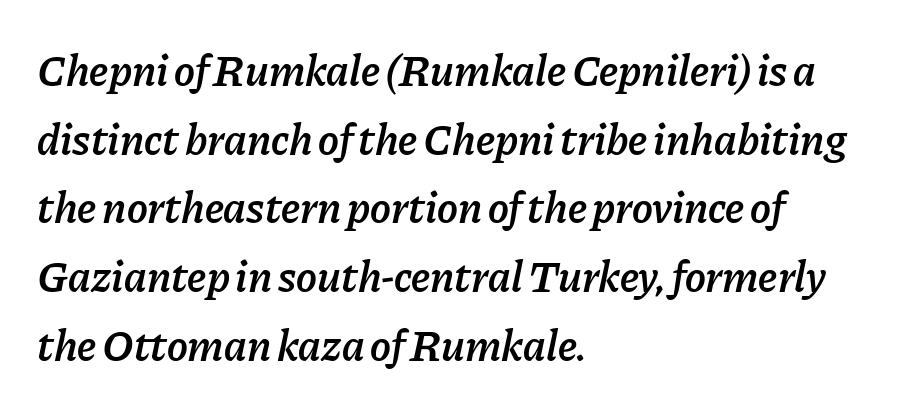
Q: Is the text bold? A: Semi-bold.
Q: Is the text italic (slanted)? A: Yes, it leans right by about 11 degrees.
Q: Is the text underlined? A: No.
Q: How is the paragraph aligned? A: Left-aligned.
Q: Is the spacing between letters normal or unusually wide? A: Normal.
Q: Is the spacing between lines tight, normal or loose? A: Normal.
Q: Width (condensed, normal, or wide)? A: Normal.
Q: Stroke contrast? A: Low.
Q: x-height? A: Medium.
Q: Monospaced? A: No.
